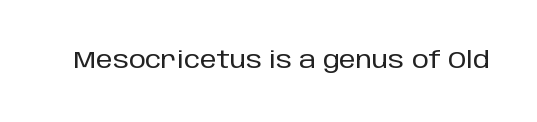
Q: Is the text italic (slanted)? A: No, it is upright.
Q: Is the text underlined? A: No.
Q: Is the spacing between letters normal or unusually wide? A: Normal.
